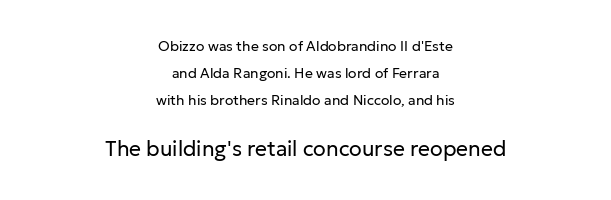
Q: Is the text bold? A: No.
Q: Is the text italic (slanted)? A: No, it is upright.
Q: Is the text underlined? A: No.
Q: How is the paragraph aligned? A: Centered.
Q: Is the spacing between letters normal or unusually wide? A: Normal.
Q: Is the spacing between lines tight, normal or loose? A: Loose.
Q: Which block of text is set in a larger size, the first (top) or the second (bottom)? A: The second (bottom) one.
